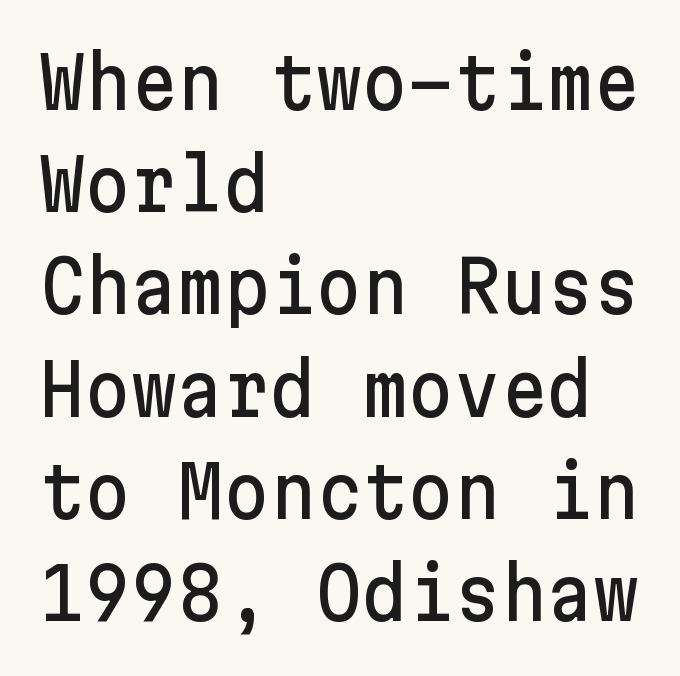
The leading is moderate, giving the passage an even texture. Tracking value appears to be zero — textbook default spacing. Visually the block forms a straight wall on the left and a jagged coastline on the right. The font's upright variant was chosen for this text.
